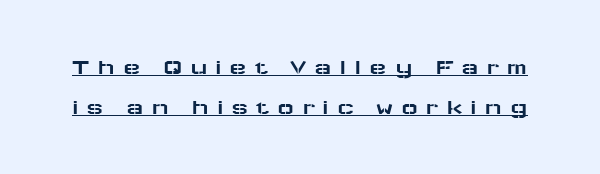
The image shows 23 px text type, upright; set line spacing 1.72x, unusually wide letter spacing (+0.33 em), underlined.
